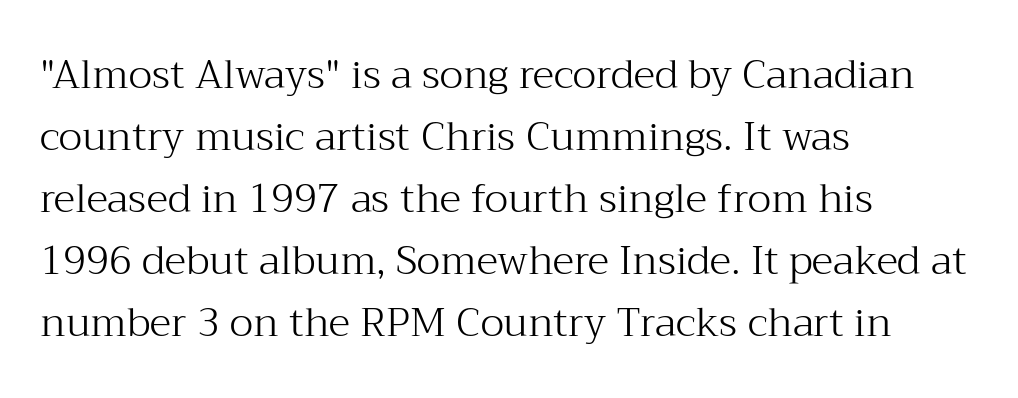
{"serif": "yes", "italic": "no", "bold": "no", "weight": "light", "width": "normal", "stroke_contrast": "medium", "x_height": "medium", "monospaced": "no", "underline": "no", "align": "left", "line_spacing": "normal", "line_spacing_ratio": 1.55, "letter_spacing": "normal", "letter_spacing_em": 0.0, "glyph_px": 40}
